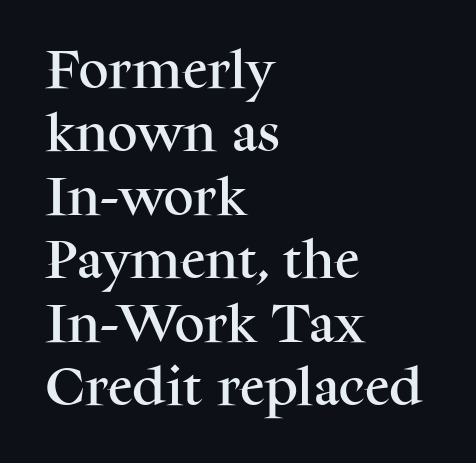
{"serif": "yes", "italic": "no", "width": "normal", "stroke_contrast": "medium", "x_height": "medium", "monospaced": "no", "underline": "no", "align": "left", "line_spacing": "normal", "line_spacing_ratio": 1.51, "letter_spacing": "normal", "letter_spacing_em": 0.0, "glyph_px": 42}
